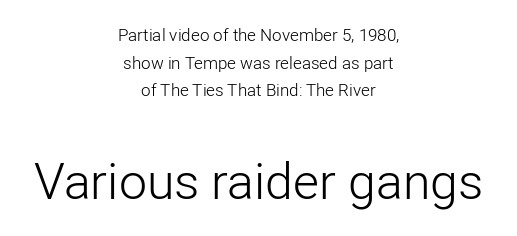
{"serif": "no", "italic": "no", "bold": "no", "weight": "light", "width": "normal", "stroke_contrast": "low", "x_height": "medium", "monospaced": "no", "underline": "no", "align": "center", "line_spacing": "normal", "line_spacing_ratio": 1.62, "letter_spacing": "normal", "letter_spacing_em": 0.0, "larger_block": "second", "size_ratio": 2.94, "glyph_px": 50}
